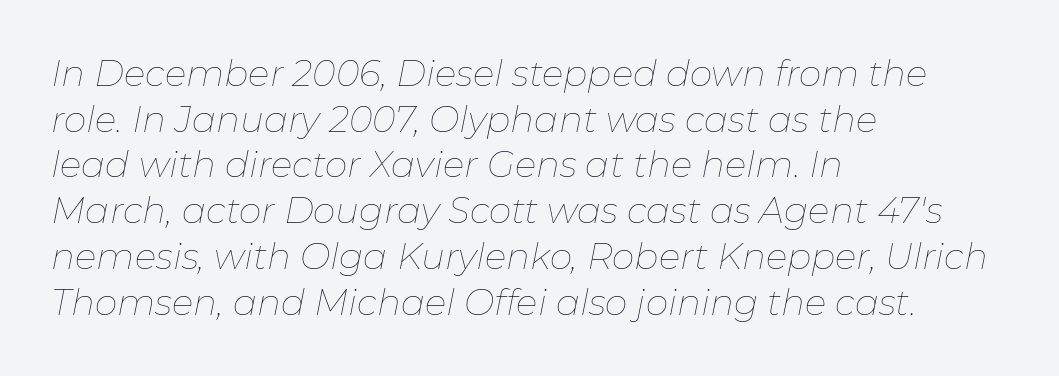
Quick note: underline off. A typesetter would call this proportional, since set widths differ per character. The line-height multiplier appears to be the usual default. This rendering uses left alignment, leaving the right contour irregular.
